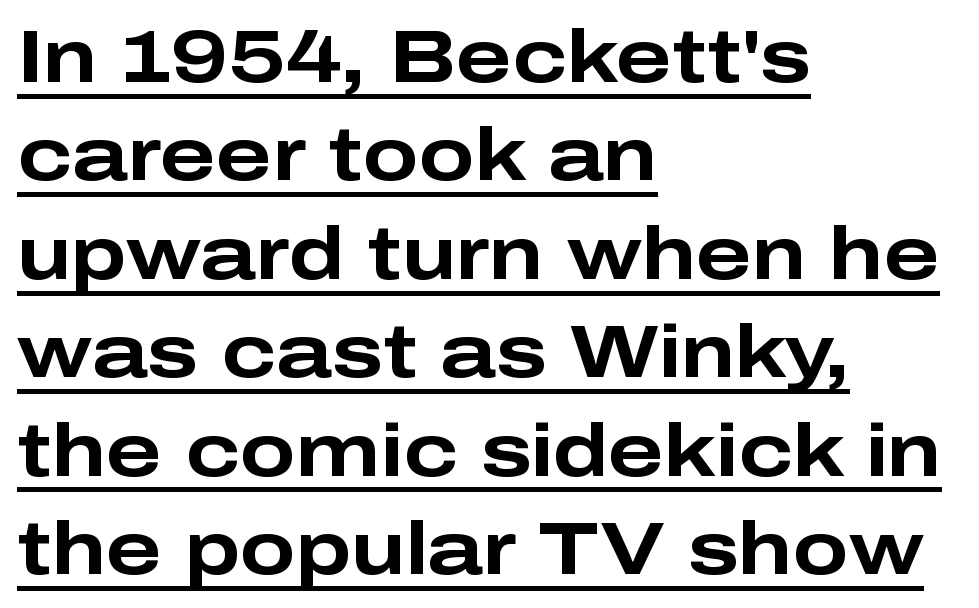
Q: Is the text bold? A: Yes.
Q: Is the text italic (slanted)? A: No, it is upright.
Q: Is the typeface a serif or a sans-serif typeface? A: Sans-serif.
Q: Is the text underlined? A: Yes.
Q: How is the paragraph aligned? A: Left-aligned.
Q: Is the spacing between letters normal or unusually wide? A: Normal.
Q: Is the spacing between lines tight, normal or loose? A: Normal.
Q: Width (condensed, normal, or wide)? A: Wide.
Q: Stroke contrast? A: Low.
Q: x-height? A: Medium.
Q: Monospaced? A: No.
